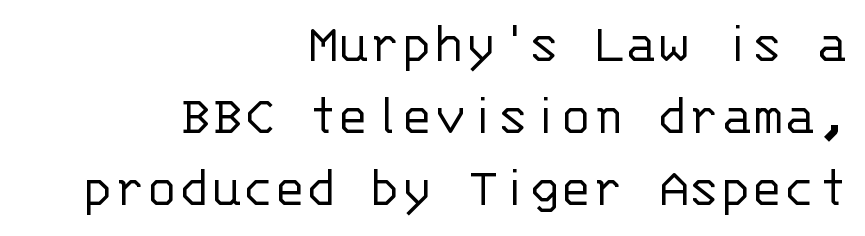
{"serif": "no", "italic": "no", "bold": "no", "weight": "light", "width": "normal", "stroke_contrast": "low", "x_height": "large", "monospaced": "yes", "underline": "no", "align": "right", "line_spacing_ratio": 1.22, "letter_spacing": "normal", "letter_spacing_em": 0.0, "glyph_px": 59}
